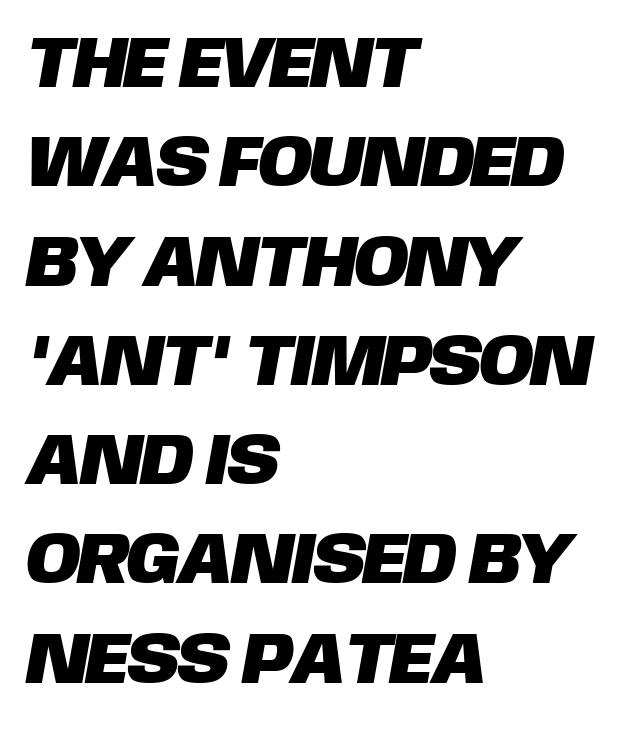
The image shows 73 px sans-serif type; set left-aligned, normal line spacing (1.36x), normal letter spacing, not underlined; low stroke contrast and a large x-height.
